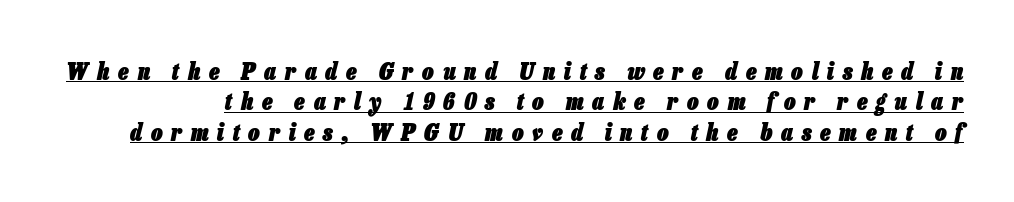
{"italic": "yes", "lean": "right", "slant_degrees": 13, "bold": "yes", "underline": "yes", "line_spacing": "normal", "line_spacing_ratio": 1.32, "letter_spacing": "wide", "letter_spacing_em": 0.38, "glyph_px": 23}
